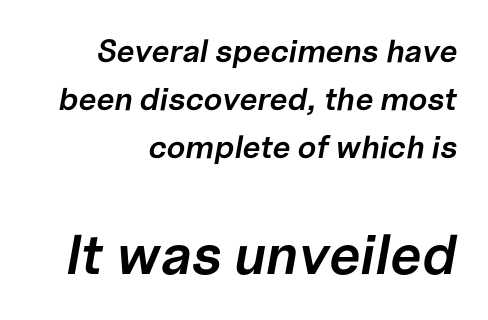
{"italic": "yes", "lean": "right", "slant_degrees": 10, "bold": "semi", "weight": "semibold", "width": "normal", "stroke_contrast": "low", "x_height": "medium", "monospaced": "no", "underline": "no", "align": "right", "line_spacing": "normal", "line_spacing_ratio": 1.5, "letter_spacing": "normal", "letter_spacing_em": 0.0, "larger_block": "second", "size_ratio": 1.75, "glyph_px": 56}
